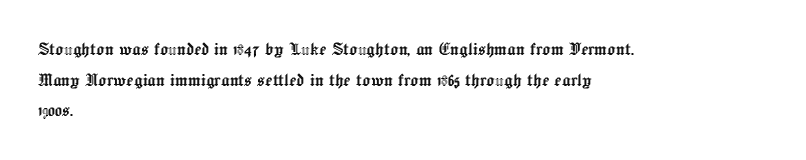
The image shows 21 px text type, upright; set left-aligned, normal line spacing (1.46x), normal letter spacing, not underlined.
